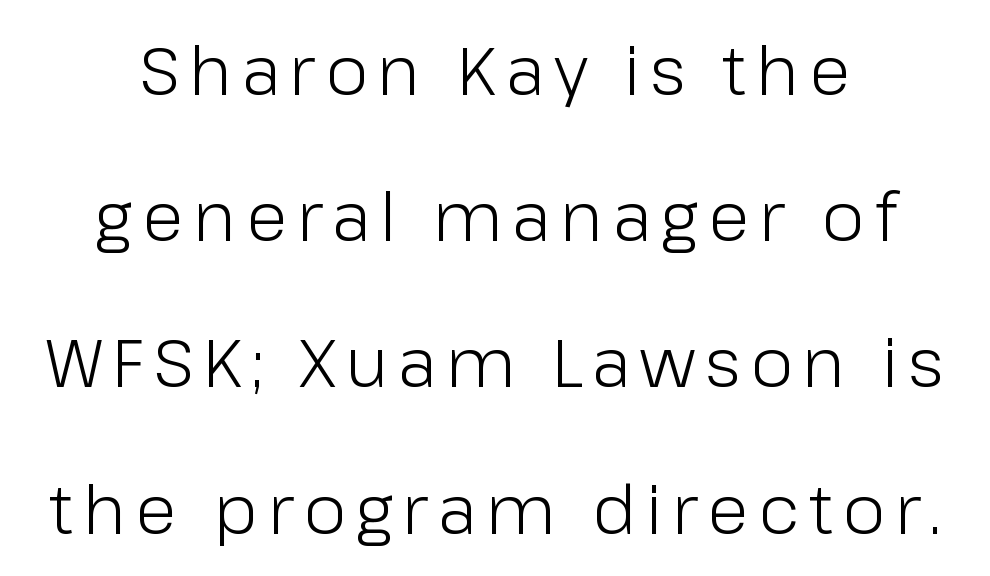
Q: Is the text bold? A: No.
Q: Is the text italic (slanted)? A: No, it is upright.
Q: Is the typeface a serif or a sans-serif typeface? A: Sans-serif.
Q: Is the text underlined? A: No.
Q: How is the paragraph aligned? A: Centered.
Q: Is the spacing between lines tight, normal or loose? A: Loose.
Q: Width (condensed, normal, or wide)? A: Normal.
Q: Stroke contrast? A: Low.
Q: x-height? A: Medium.
Q: Monospaced? A: No.
